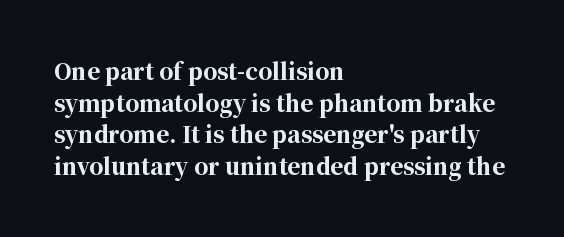
The image shows 22 px bold type, upright; set left-aligned, normal line spacing (1.44x), normal letter spacing, not underlined.
